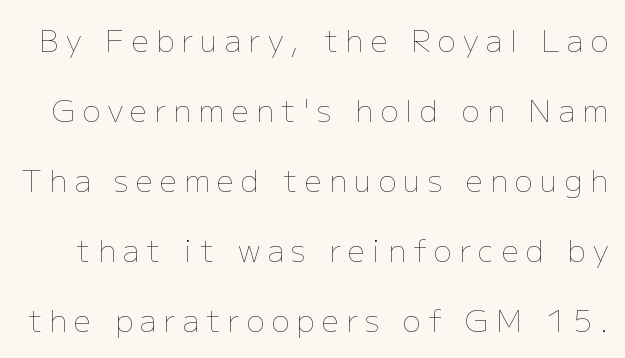
Q: Is the text bold? A: No.
Q: Is the text italic (slanted)? A: No, it is upright.
Q: Is the text underlined? A: No.
Q: Is the spacing between letters normal or unusually wide? A: Unusually wide.
Q: Is the spacing between lines tight, normal or loose? A: Loose.
Q: Width (condensed, normal, or wide)? A: Normal.
Q: Stroke contrast? A: Low.
Q: x-height? A: Medium.
Q: Monospaced? A: No.
